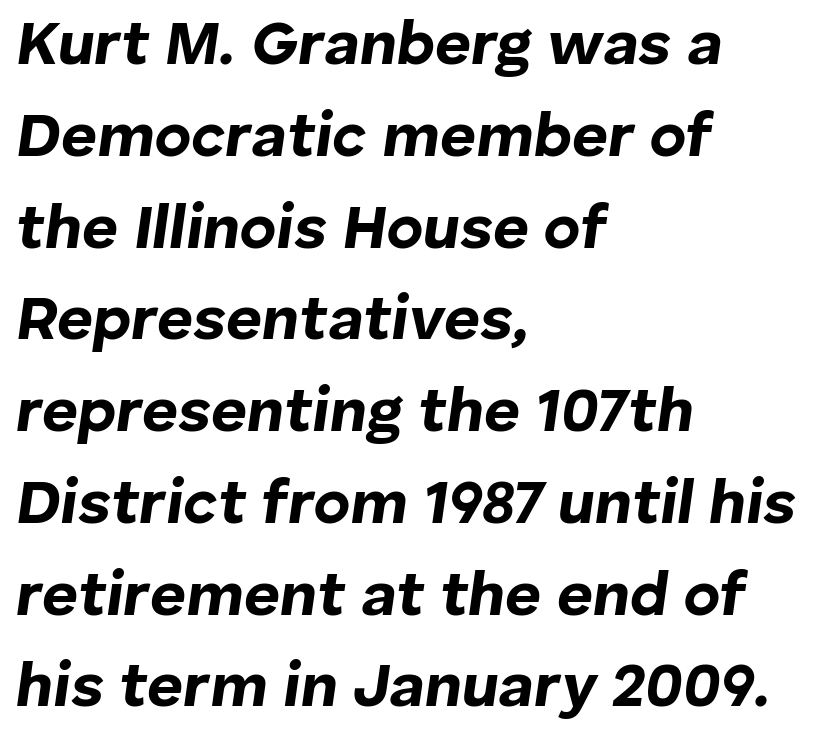
Regular leading. Emphasis-style slanted type is in use. Layout note: lines flush left. Default kerning and tracking; the words read as compact shapes. Is this a fixed-width face? No — the glyphs have proportional, varying widths. Check under the words: just untouched page.
